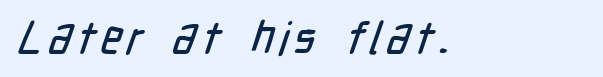
The image shows 45 px condensed sans-serif type; set not underlined; low stroke contrast and a medium x-height.
